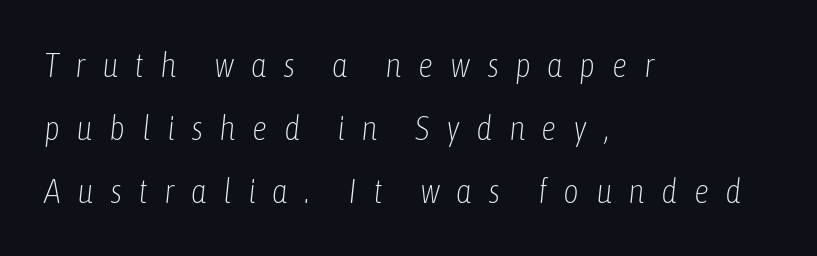
The letters are slanted; this is an italic face. Each row of text sits above clean, open space. Words appear elongated and porous because spacing is wide. The weight would be labelled regular, book, light, or lighter still.
